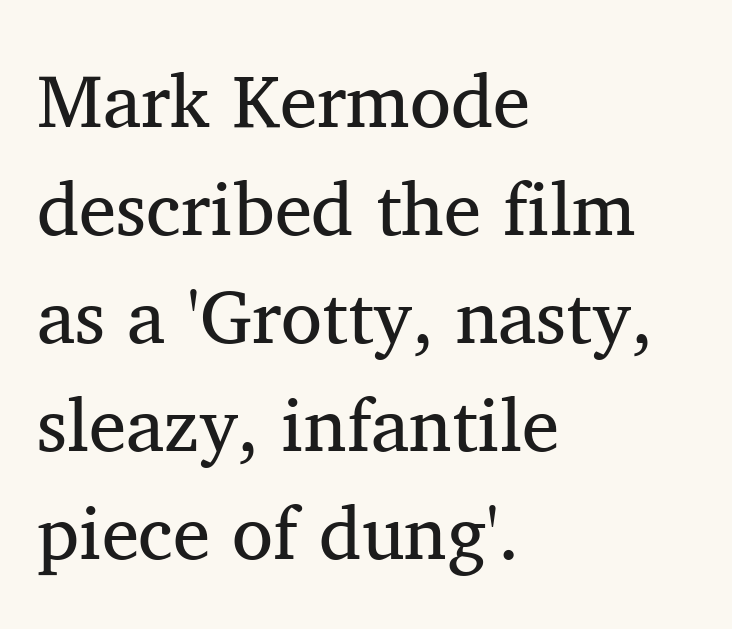
You could not count columns in this text — the font is proportionally spaced. Honestly, there is no underline to notice here at all. Characters follow at the spacing the type designer built in. Rows of type keep a routine distance in the vertical direction.
